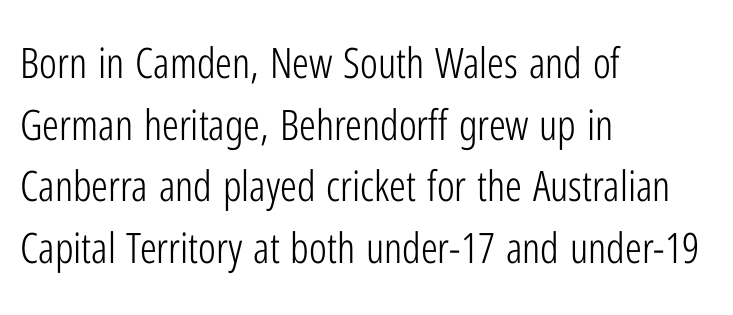
The image shows 42 px light, condensed sans-serif type, upright; set left-aligned, normal line spacing (1.47x), normal letter spacing, not underlined; low stroke contrast and a medium x-height.
